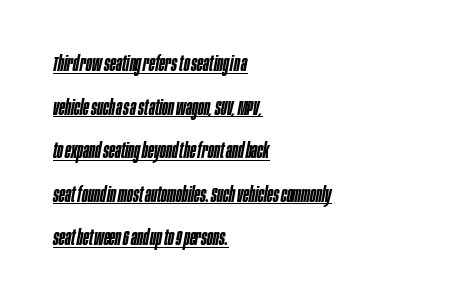
Between one letter and the next there's only the usual sliver of space. The lettering is marked with a stroke running underneath it. Reading down the block, your eye returns to a fixed left position each line. The rendering applies a slant to the glyphs.
